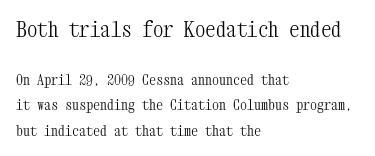
Q: Is the text bold? A: No.
Q: Is the text italic (slanted)? A: No, it is upright.
Q: Is the text underlined? A: No.
Q: How is the paragraph aligned? A: Left-aligned.
Q: Is the spacing between letters normal or unusually wide? A: Normal.
Q: Which block of text is set in a larger size, the first (top) or the second (bottom)? A: The first (top) one.
